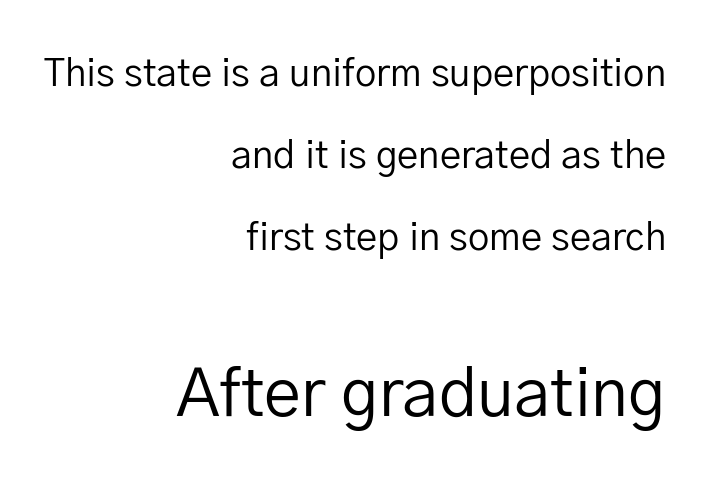
Here the designer chose a conventional face with non-uniform glyph widths. Do the letters lean? They stand straight. The glyphs in this specimen are sans serif. Line endings align vertically; line beginnings do not. Here the second block reads like a headline and the first like body copy. You could call the tracking neutral — neither tight nor loose.
